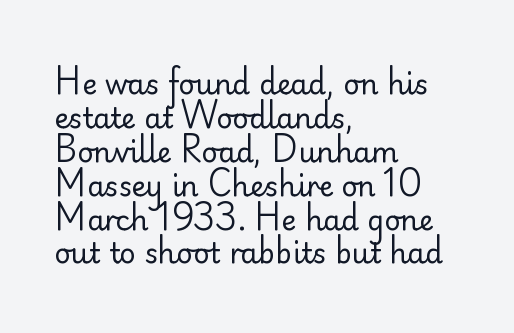
The image shows 28 px regular-weight sans-serif type, upright; set left-aligned, line spacing 1.21x, normal letter spacing, not underlined; low stroke contrast and a small x-height.
